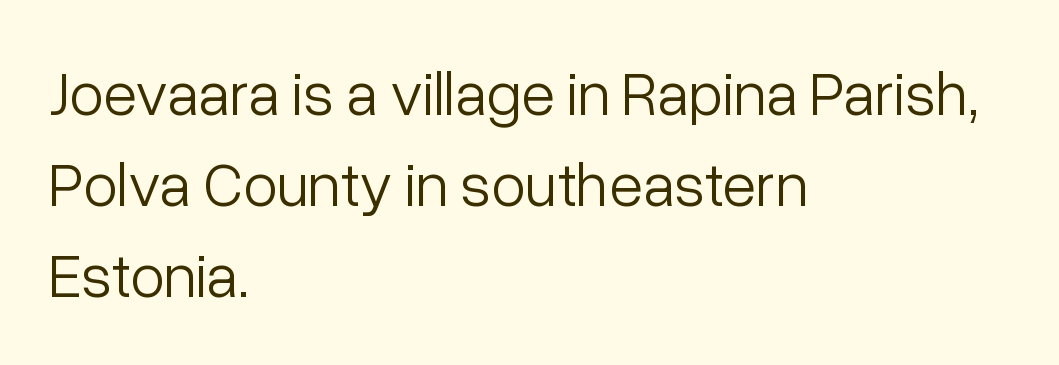
Q: Is the text bold? A: No.
Q: Is the text italic (slanted)? A: No, it is upright.
Q: Is the typeface a serif or a sans-serif typeface? A: Sans-serif.
Q: Is the text underlined? A: No.
Q: How is the paragraph aligned? A: Left-aligned.
Q: Is the spacing between letters normal or unusually wide? A: Normal.
Q: Is the spacing between lines tight, normal or loose? A: Normal.
Q: Width (condensed, normal, or wide)? A: Normal.
Q: Stroke contrast? A: Low.
Q: x-height? A: Medium.
Q: Monospaced? A: No.
